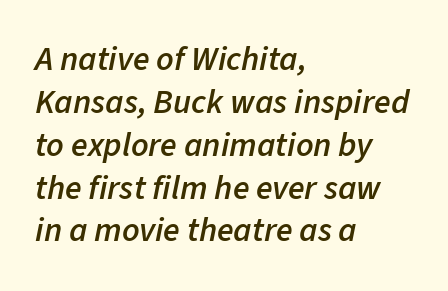
Italic? Definitely — the glyphs are oblique. You could not count columns in this text — the font is proportionally spaced. Layout note: lines flush left. The passage shown is semibold, sitting just below true bold. How are the letters spaced? Ordinarily, with no added tracking. This sample keeps an unexceptional amount of space between lines.
